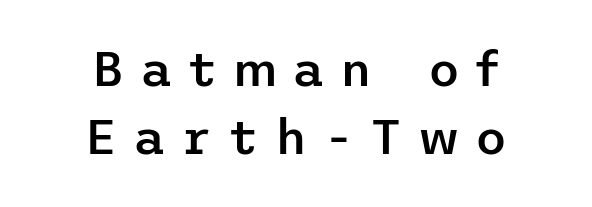
Strokes here are thickened, but only to semibold level. Check the space under the baseline: it is left empty. Baseline-to-baseline distance is the conventional proportion of letter height. Ascenders rise straight up at ninety degrees.
